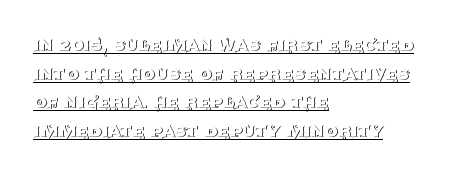
Every word sits above its own underline. A light-to-regular cut is what we see here. Words appear dense and cohesive because spacing is normal. This is the regular roman posture of the typeface.
